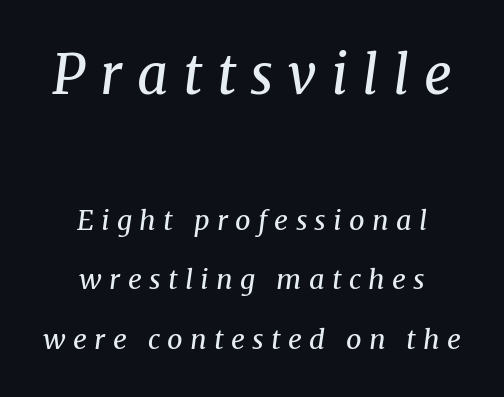
Q: Is the text bold? A: No.
Q: Is the text italic (slanted)? A: Yes, it leans right by about 8 degrees.
Q: Is the typeface a serif or a sans-serif typeface? A: Serif.
Q: Is the text underlined? A: No.
Q: How is the paragraph aligned? A: Centered.
Q: Is the spacing between letters normal or unusually wide? A: Unusually wide.
Q: Is the spacing between lines tight, normal or loose? A: Loose.
Q: Which block of text is set in a larger size, the first (top) or the second (bottom)? A: The first (top) one.
Q: Width (condensed, normal, or wide)? A: Normal.
Q: Stroke contrast? A: Medium.
Q: x-height? A: Medium.
Q: Monospaced? A: No.
